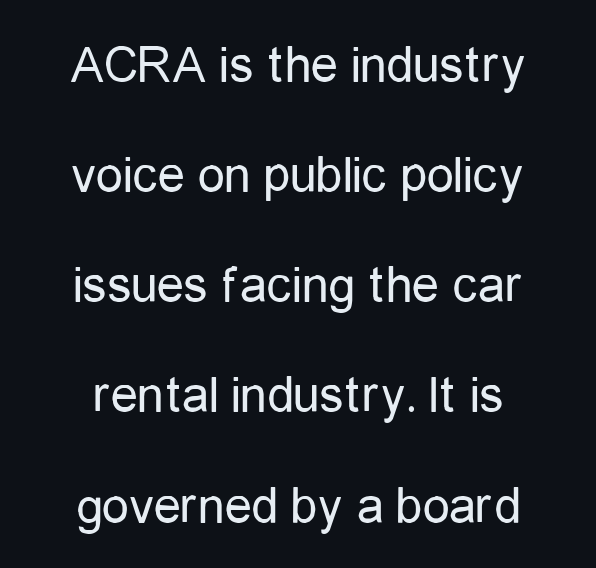
Letters have the restrained weight of plain body copy at most. A typesetter would call this zero additional tracking. Every row of glyphs is offset so its center matches the block's center. These lines are rendered in a variable-pitch font. Posture: upright roman.
